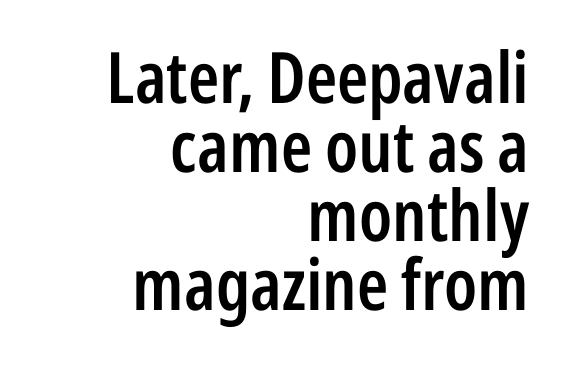
Posture: upright roman. Do the characters align in a grid? No, the font is proportional. The face used here is rendered with its standard letterfit. The passage shown is semibold, sitting just below true bold.
